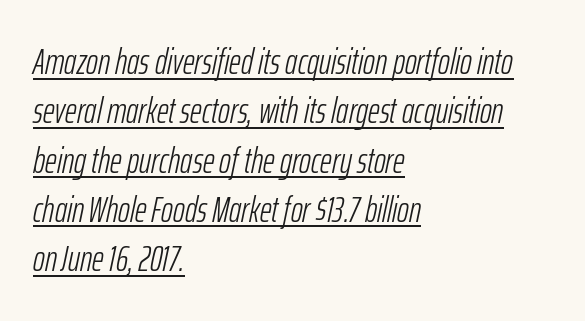
The image shows 36 px light, condensed type, italic (leaning right); set left-aligned, normal line spacing (1.37x), normal letter spacing, underlined; low stroke contrast and a medium x-height.
